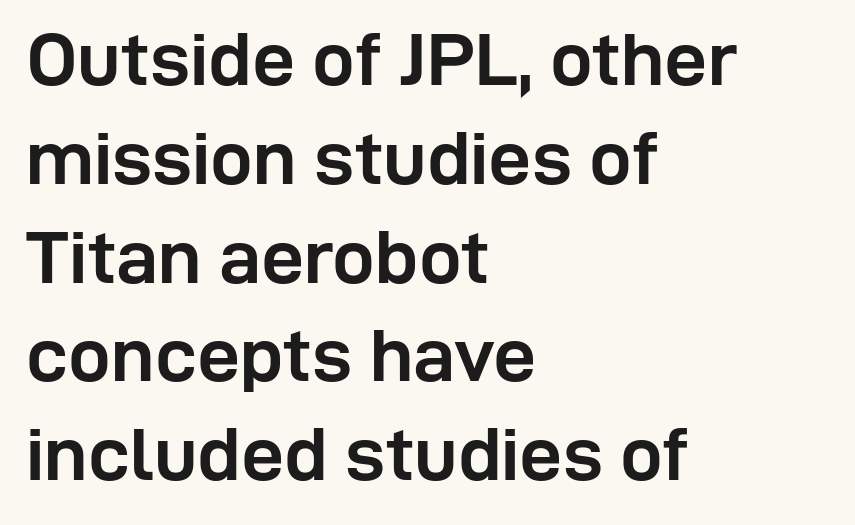
The letters are bold, with thick, heavy strokes. Compared with typical body copy, the letter spacing here is the same. The lettering stays uniformly vertical, giving the passage a roman look. Regular leading.
